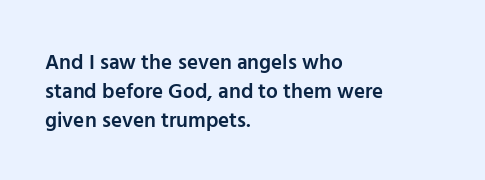
Q: Is the text bold? A: Semi-bold.
Q: Is the text italic (slanted)? A: No, it is upright.
Q: Is the text underlined? A: No.
Q: How is the paragraph aligned? A: Left-aligned.
Q: Is the spacing between letters normal or unusually wide? A: Normal.
Q: Is the spacing between lines tight, normal or loose? A: Normal.
